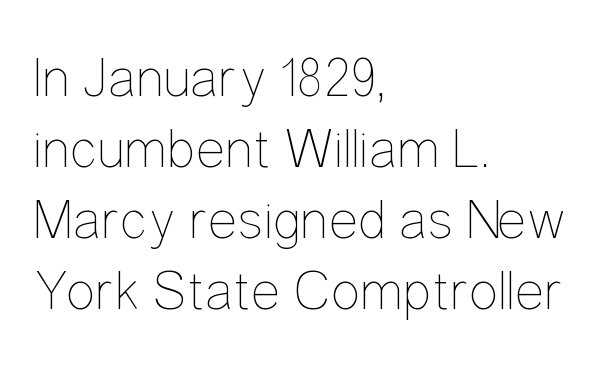
The image shows 56 px thin, condensed type, upright; set left-aligned, normal line spacing (1.27x), normal letter spacing, not underlined; low stroke contrast and a medium x-height.
